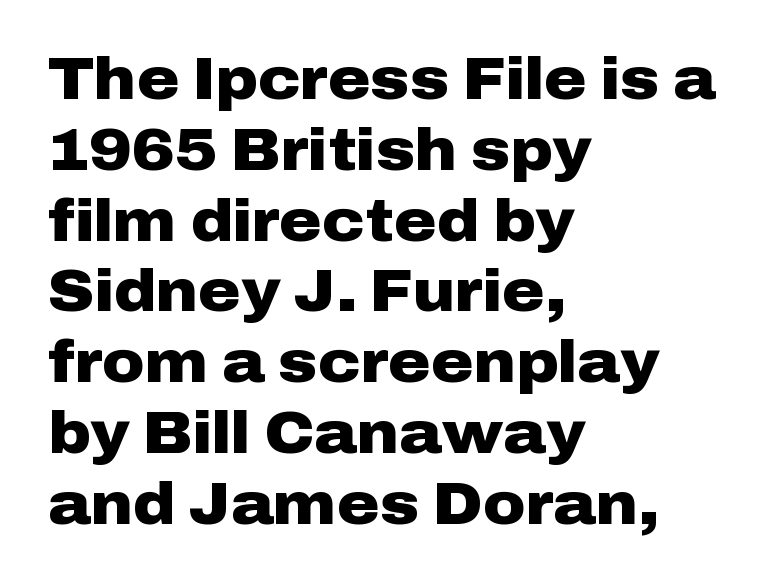
The image shows 58 px heavy, wide sans-serif type, upright; set left-aligned, line spacing 1.22x, normal letter spacing, not underlined; low stroke contrast and a medium x-height.
